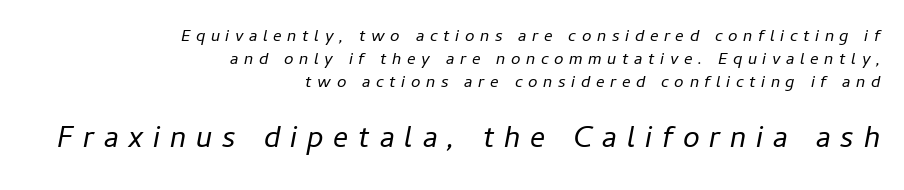
A flush-right, rag-left setting is used for this passage. Varying glyph widths throughout — classic text-font behaviour. Display-style spreading of the glyphs; the letterfit is very open. Baseline-to-baseline distance is the conventional proportion of letter height. The strip under each line holds only bare page.
